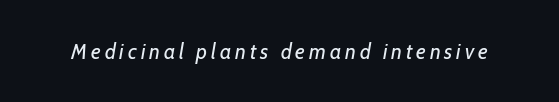
Q: Is the text bold? A: No.
Q: Is the text italic (slanted)? A: Yes, it leans right by about 10 degrees.
Q: Is the text underlined? A: No.
